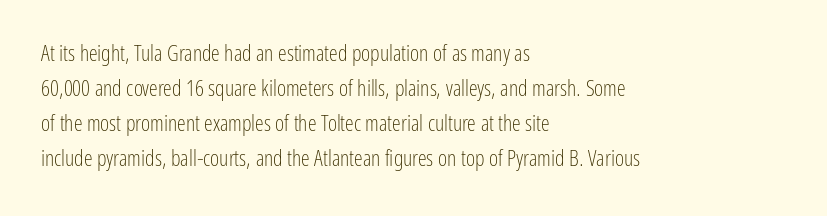
{"italic": "no", "bold": "no", "underline": "no", "align": "left", "line_spacing": "normal", "line_spacing_ratio": 1.59, "letter_spacing": "normal", "letter_spacing_em": 0.0, "glyph_px": 22}
